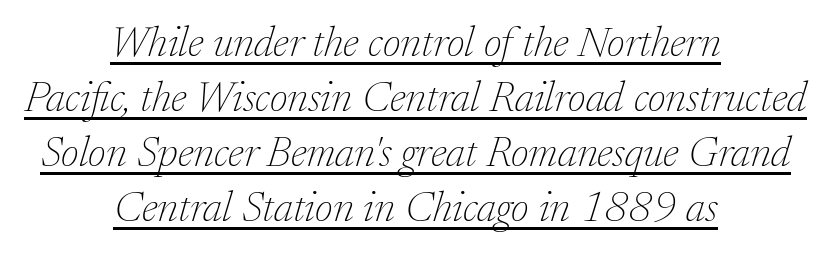
Q: Is the text bold? A: No.
Q: Is the text italic (slanted)? A: Yes, it leans right by about 17 degrees.
Q: Is the typeface a serif or a sans-serif typeface? A: Serif.
Q: Is the text underlined? A: Yes.
Q: How is the paragraph aligned? A: Centered.
Q: Is the spacing between letters normal or unusually wide? A: Normal.
Q: Is the spacing between lines tight, normal or loose? A: Normal.
Q: Width (condensed, normal, or wide)? A: Normal.
Q: Stroke contrast? A: Low.
Q: x-height? A: Medium.
Q: Monospaced? A: No.
